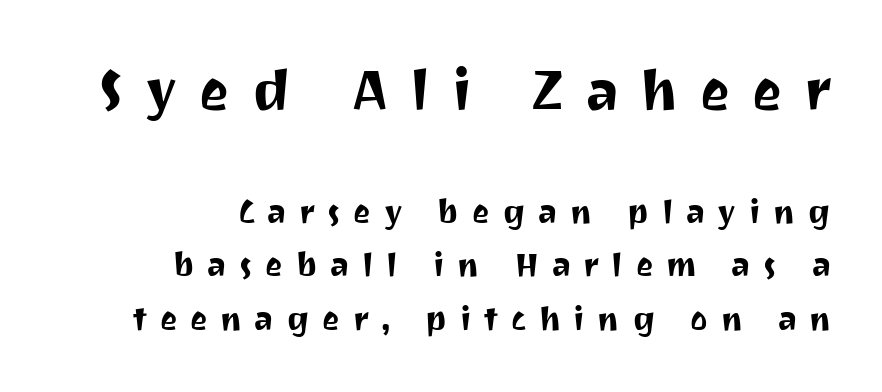
{"serif": "no", "italic": "no", "width": "normal", "stroke_contrast": "medium", "x_height": "medium", "monospaced": "no", "underline": "no", "align": "right", "line_spacing": "normal", "line_spacing_ratio": 1.62, "letter_spacing": "wide", "letter_spacing_em": 0.38, "larger_block": "first", "size_ratio": 1.73, "glyph_px": 57}
